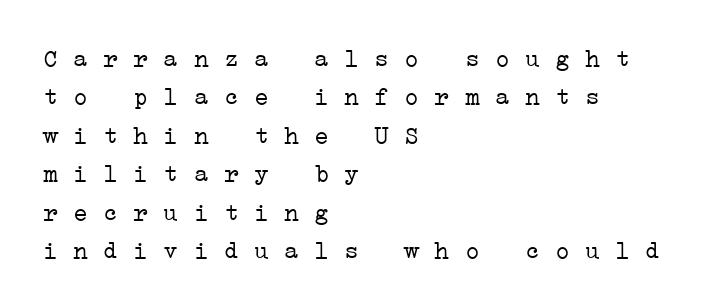
The space beneath each line is pristine and unruled. Layout note: lines flush left. This is not heavy type; no bold has been used. Reading down the column, the eye jumps a familiar distance to each next line.
